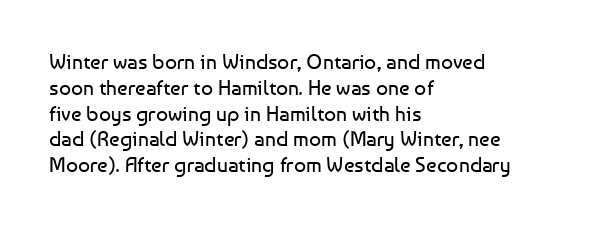
{"italic": "no", "bold": "no", "underline": "no", "align": "left", "line_spacing_ratio": 1.23, "letter_spacing": "normal", "letter_spacing_em": 0.0, "glyph_px": 21}
